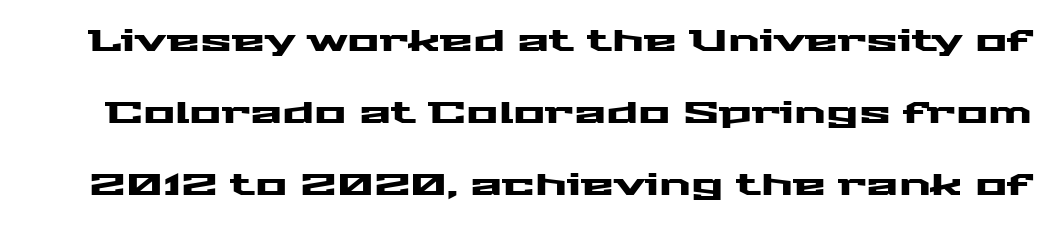
The image shows 30 px wide sans-serif type, upright; set loose line spacing (2.4x), normal letter spacing, not underlined; medium stroke contrast and a medium x-height.
